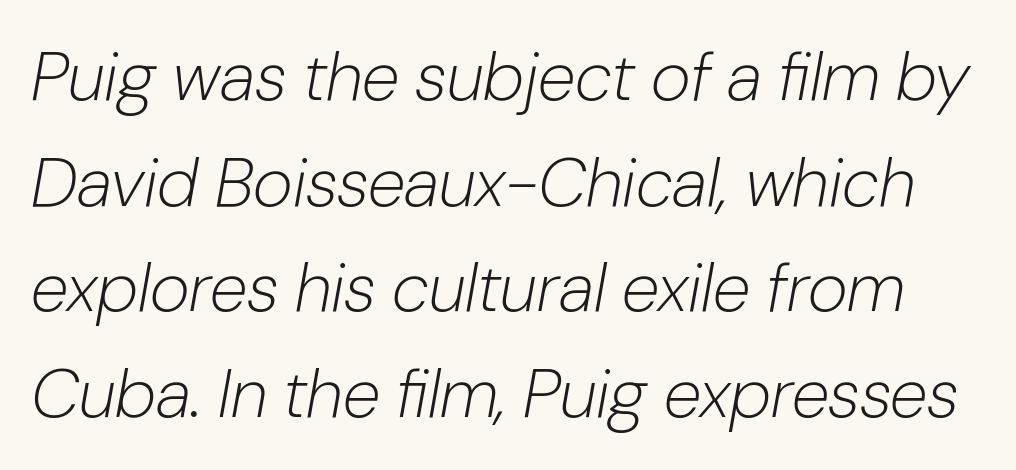
Q: Is the text bold? A: No.
Q: Is the text italic (slanted)? A: Yes, it leans right by about 10 degrees.
Q: Is the text underlined? A: No.
Q: Is the spacing between letters normal or unusually wide? A: Normal.
Q: Is the spacing between lines tight, normal or loose? A: Normal.
Q: Width (condensed, normal, or wide)? A: Normal.
Q: Stroke contrast? A: Low.
Q: x-height? A: Medium.
Q: Monospaced? A: No.
